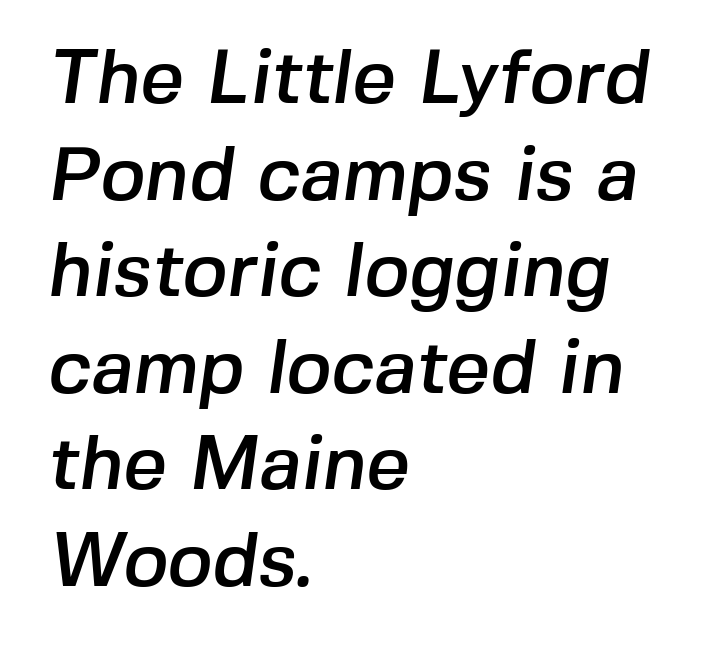
{"serif": "no", "width": "normal", "stroke_contrast": "low", "x_height": "medium", "monospaced": "no", "underline": "no", "align": "left", "line_spacing": "normal", "line_spacing_ratio": 1.27, "letter_spacing": "normal", "letter_spacing_em": 0.0, "glyph_px": 76}
